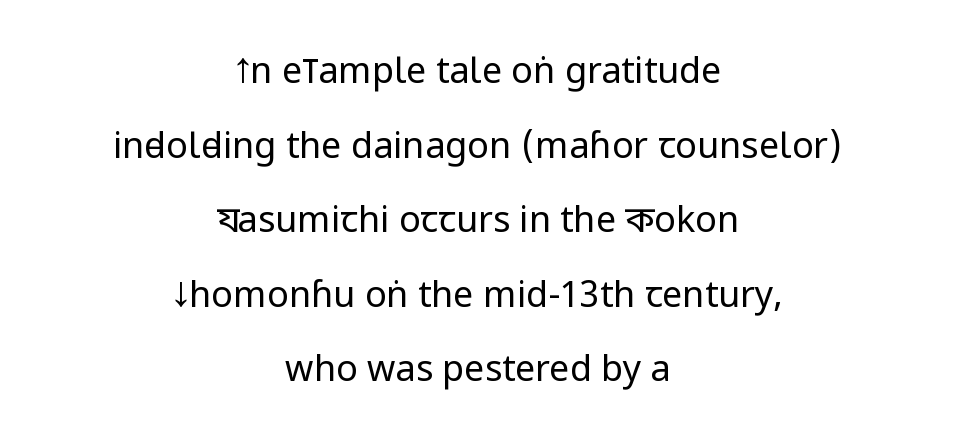
{"serif": "no", "italic": "no", "bold": "no", "weight": "regular", "width": "condensed", "stroke_contrast": "low", "x_height": "large", "monospaced": "no", "underline": "no", "align": "center", "line_spacing": "loose", "line_spacing_ratio": 2.07, "letter_spacing": "normal", "letter_spacing_em": 0.0, "glyph_px": 36}
